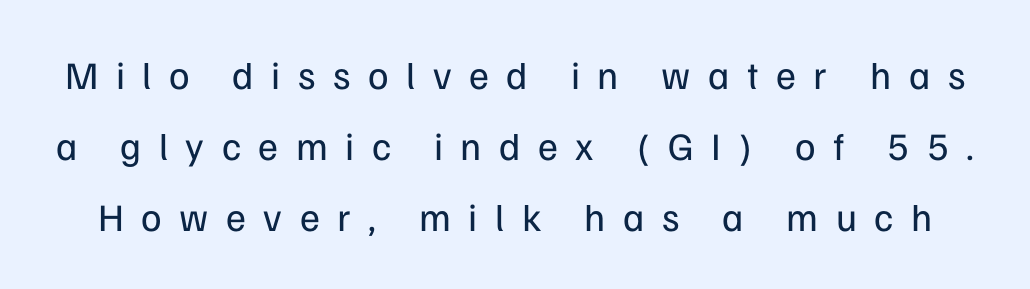
{"serif": "no", "italic": "no", "bold": "no", "weight": "regular", "width": "normal", "stroke_contrast": "low", "x_height": "medium", "monospaced": "no", "underline": "no", "line_spacing_ratio": 1.82, "letter_spacing": "wide", "letter_spacing_em": 0.45, "glyph_px": 39}
